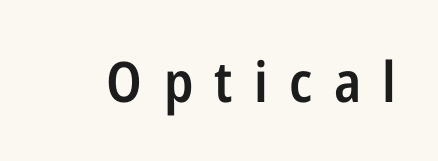
Q: Is the text bold? A: Semi-bold.
Q: Is the text italic (slanted)? A: No, it is upright.
Q: Is the typeface a serif or a sans-serif typeface? A: Sans-serif.
Q: Is the text underlined? A: No.
Q: Is the spacing between letters normal or unusually wide? A: Unusually wide.
Q: Width (condensed, normal, or wide)? A: Condensed.
Q: Stroke contrast? A: Low.
Q: x-height? A: Medium.
Q: Monospaced? A: No.
